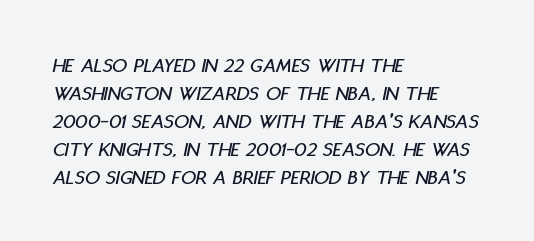
The image shows 21 px text type, italic (leaning right); set left-aligned, normal line spacing (1.33x), normal letter spacing, not underlined.
